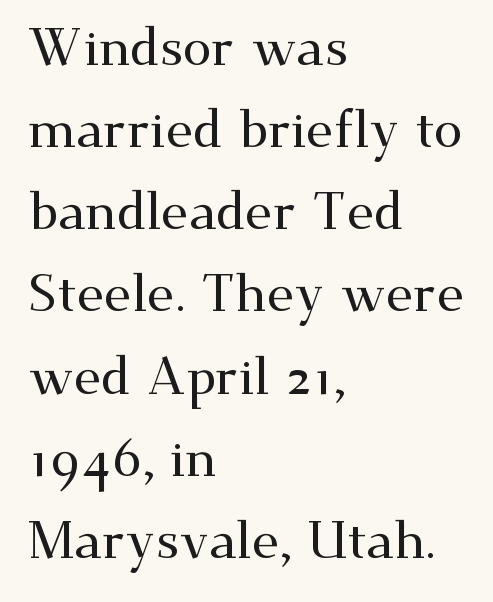
Q: Is the text italic (slanted)? A: No, it is upright.
Q: Is the typeface a serif or a sans-serif typeface? A: Serif.
Q: Is the text underlined? A: No.
Q: How is the paragraph aligned? A: Left-aligned.
Q: Is the spacing between letters normal or unusually wide? A: Normal.
Q: Is the spacing between lines tight, normal or loose? A: Normal.
Q: Width (condensed, normal, or wide)? A: Wide.
Q: Stroke contrast? A: Medium.
Q: x-height? A: Small.
Q: Monospaced? A: No.
